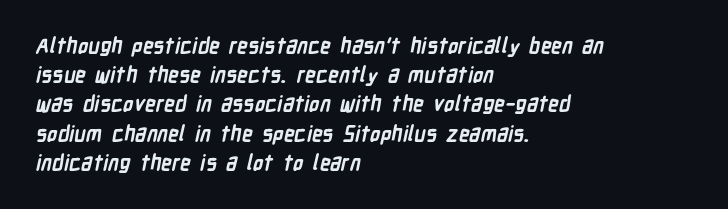
The image shows 21 px bold type; set left-aligned, normal line spacing (1.39x), normal letter spacing, not underlined.
